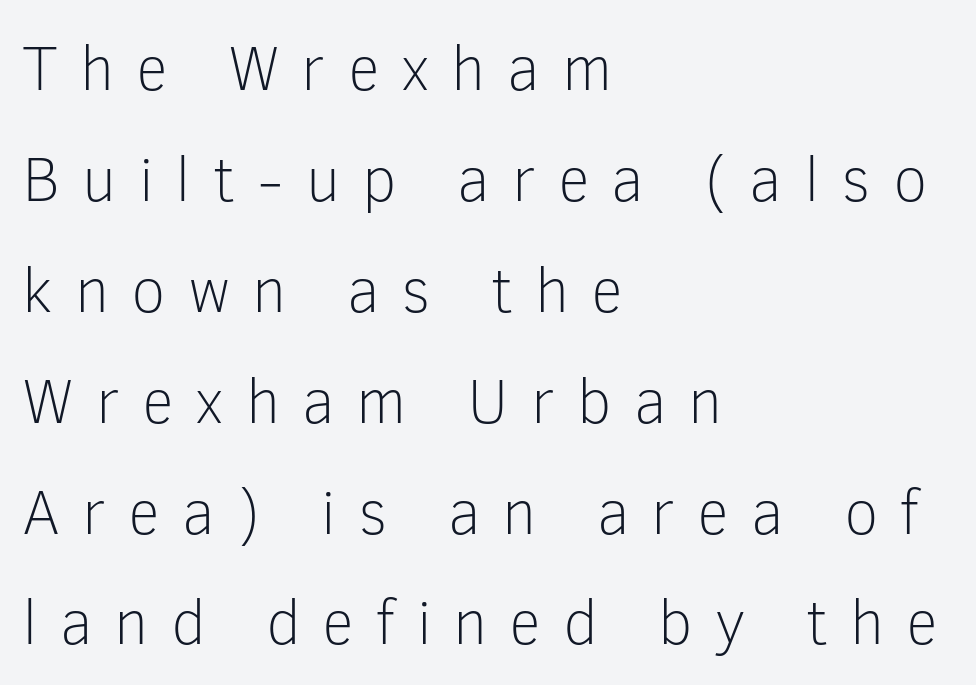
The image shows 63 px light sans-serif type, upright; set left-aligned, line spacing 1.76x, unusually wide letter spacing (+0.35 em), not underlined; low stroke contrast and a medium x-height.
